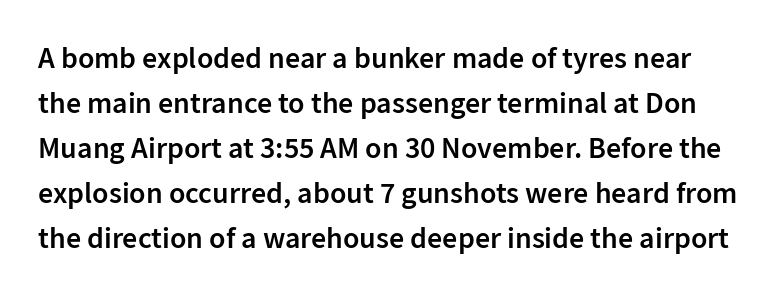
The image shows 30 px semibold sans-serif type, upright; set normal line spacing (1.5x), normal letter spacing, not underlined; low stroke contrast and a medium x-height.
